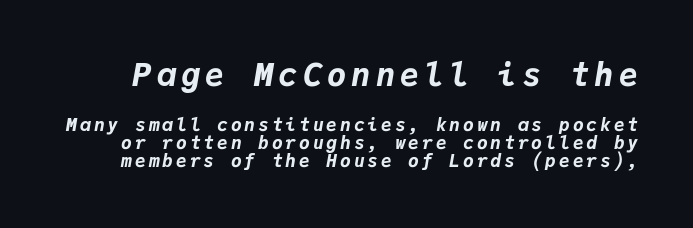
{"italic": "yes", "lean": "right", "slant_degrees": 9, "bold": "yes", "weight": "bold", "width": "normal", "stroke_contrast": "low", "x_height": "medium", "monospaced": "yes", "underline": "no", "line_spacing": "tight", "line_spacing_ratio": 1.01, "larger_block": "first", "size_ratio": 1.78, "glyph_px": 32}
